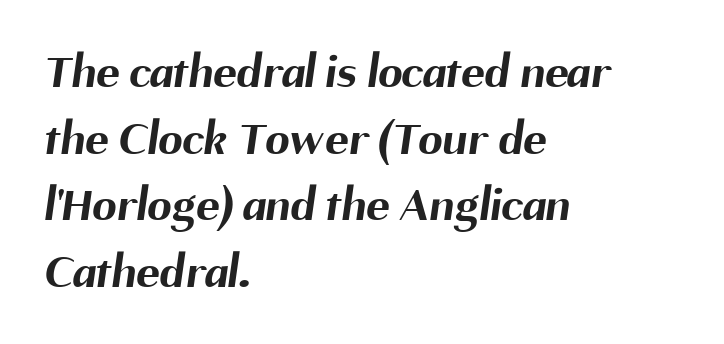
The line-height multiplier appears to be the usual default. The letters carry no serifs — their stems end cleanly without finishing strokes. Each letter keeps its own natural width here, so spacing adapts to shape. Underline: absent. These lines carry a lot of weight — the face is fully bold. Tracking here is standard; glyphs follow each other at the usual distance.
